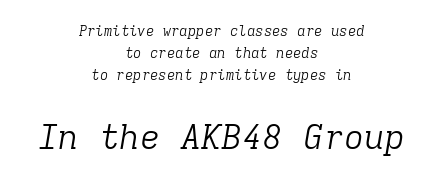
The specimen omits any rule beneath the text block's lines. The font family rendered here belongs to the serif group. Both edges are ragged and mirror each other, which tells us the setting is centered. Whoever set this chose a conventional vertical rhythm.
